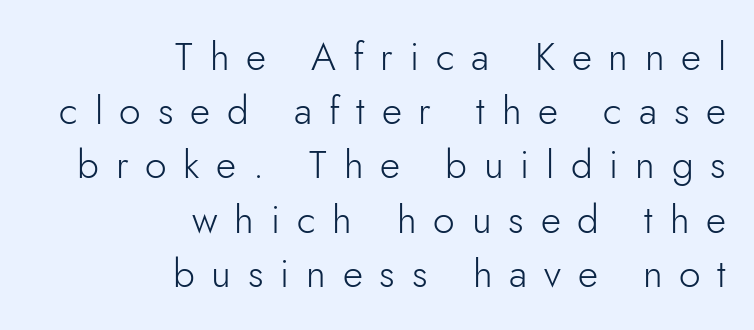
The image shows 39 px light sans-serif type, upright; set right-aligned, normal line spacing (1.39x), unusually wide letter spacing (+0.43 em), not underlined; low stroke contrast and a small x-height.
